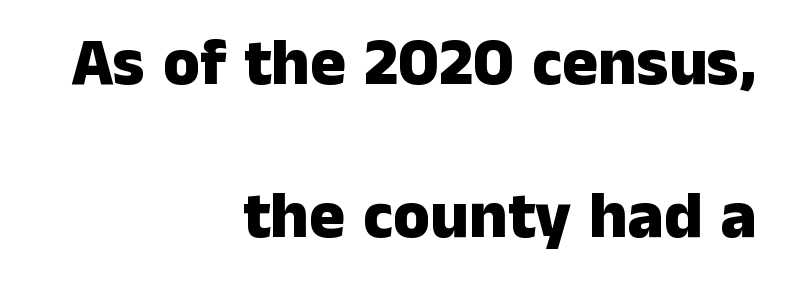
Q: Is the text bold? A: Yes.
Q: Is the text italic (slanted)? A: No, it is upright.
Q: Is the typeface a serif or a sans-serif typeface? A: Sans-serif.
Q: Is the text underlined? A: No.
Q: How is the paragraph aligned? A: Right-aligned.
Q: Is the spacing between letters normal or unusually wide? A: Normal.
Q: Is the spacing between lines tight, normal or loose? A: Loose.
Q: Width (condensed, normal, or wide)? A: Normal.
Q: Stroke contrast? A: Low.
Q: x-height? A: Medium.
Q: Monospaced? A: No.
